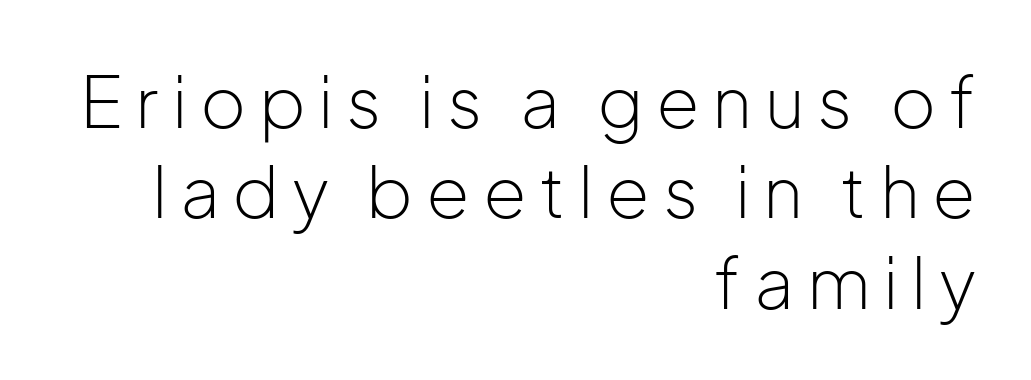
{"serif": "no", "italic": "no", "bold": "no", "weight": "light", "width": "normal", "stroke_contrast": "low", "x_height": "medium", "monospaced": "no", "underline": "no", "align": "right", "line_spacing": "normal", "line_spacing_ratio": 1.29, "glyph_px": 70}
